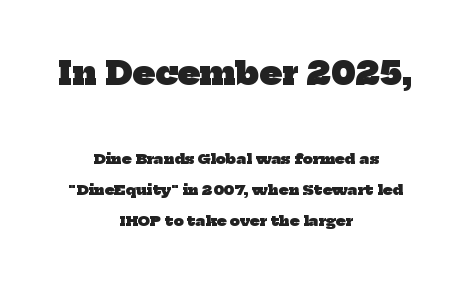
{"serif": "yes", "bold": "yes", "weight": "heavy", "width": "normal", "stroke_contrast": "low", "x_height": "medium", "monospaced": "no", "underline": "no", "align": "center", "line_spacing": "loose", "line_spacing_ratio": 2.23, "letter_spacing": "normal", "letter_spacing_em": 0.0, "larger_block": "first", "size_ratio": 2.29, "glyph_px": 32}
